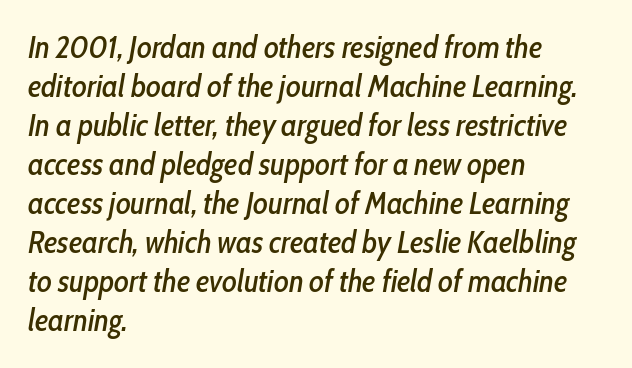
The image shows 31 px condensed type, italic (leaning right); set left-aligned, normal line spacing (1.26x), normal letter spacing, not underlined; low stroke contrast and a medium x-height.
